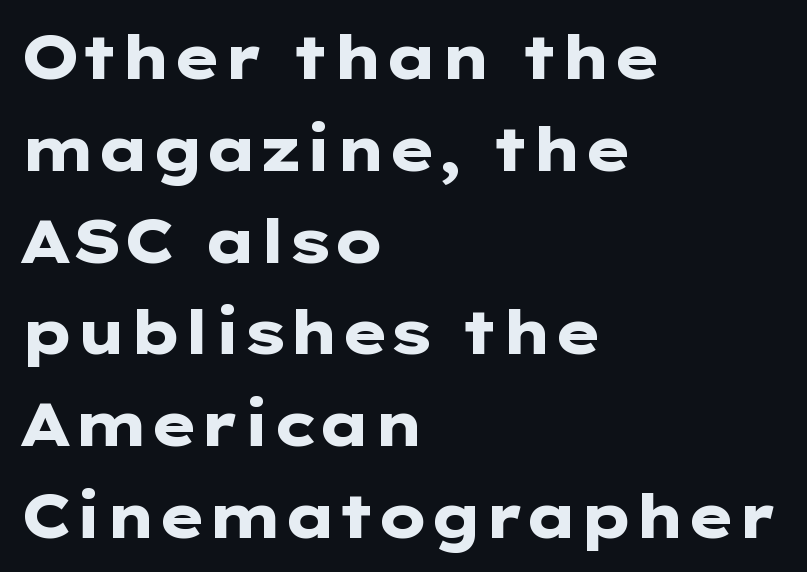
Q: Is the text bold? A: Yes.
Q: Is the text italic (slanted)? A: No, it is upright.
Q: Is the typeface a serif or a sans-serif typeface? A: Sans-serif.
Q: Is the text underlined? A: No.
Q: How is the paragraph aligned? A: Left-aligned.
Q: Is the spacing between letters normal or unusually wide? A: Normal.
Q: Is the spacing between lines tight, normal or loose? A: Normal.
Q: Width (condensed, normal, or wide)? A: Wide.
Q: Stroke contrast? A: Low.
Q: x-height? A: Medium.
Q: Monospaced? A: No.
